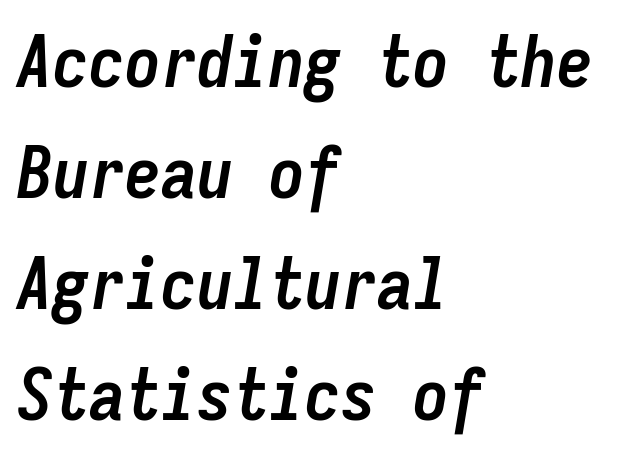
What weight is shown? A full bold with thick strokes. Looks like terminal output: every glyph gets an equal slot. Type without underlining. Vertically, the passage feels balanced, rows spaced as you'd expect.
